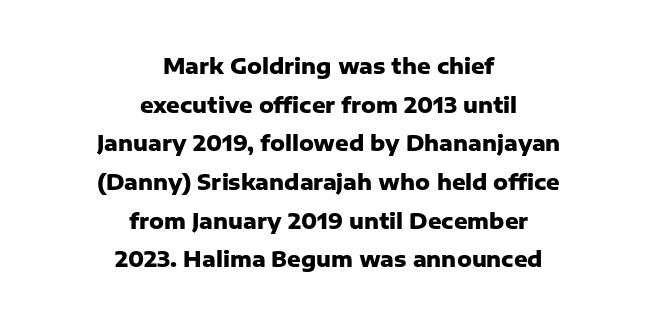
Any mark beneath the type? The region is blank. You can tell it's not italic because the verticals are truly vertical. On the weight axis this lands at bold, roughly 700. These lines are centered, leaving both edges ragged. Between one letter and the next there's only the usual sliver of space.
